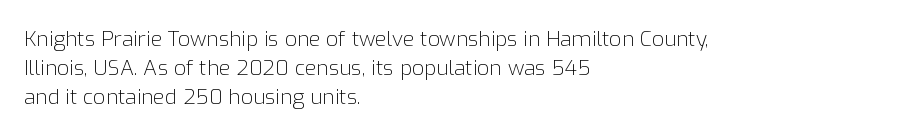
The image shows 21 px text type, upright; set left-aligned, normal line spacing (1.37x), normal letter spacing, not underlined.
